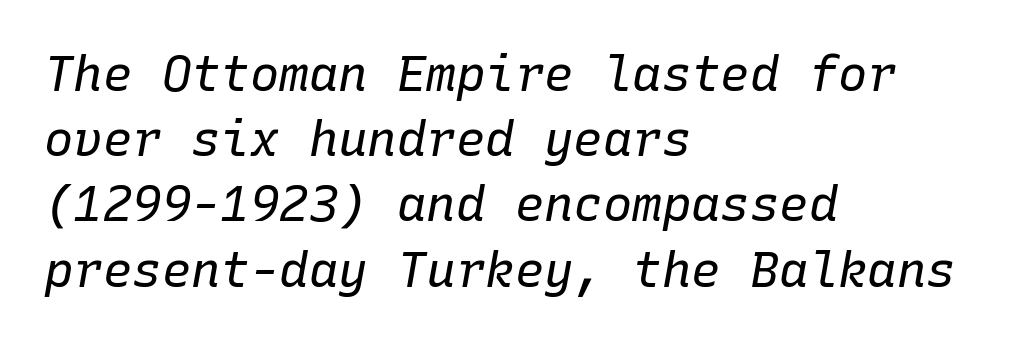
The image shows 49 px regular-weight type, italic (leaning right), monospaced; set left-aligned, normal line spacing (1.33x), normal letter spacing, not underlined; low stroke contrast and a medium x-height.
